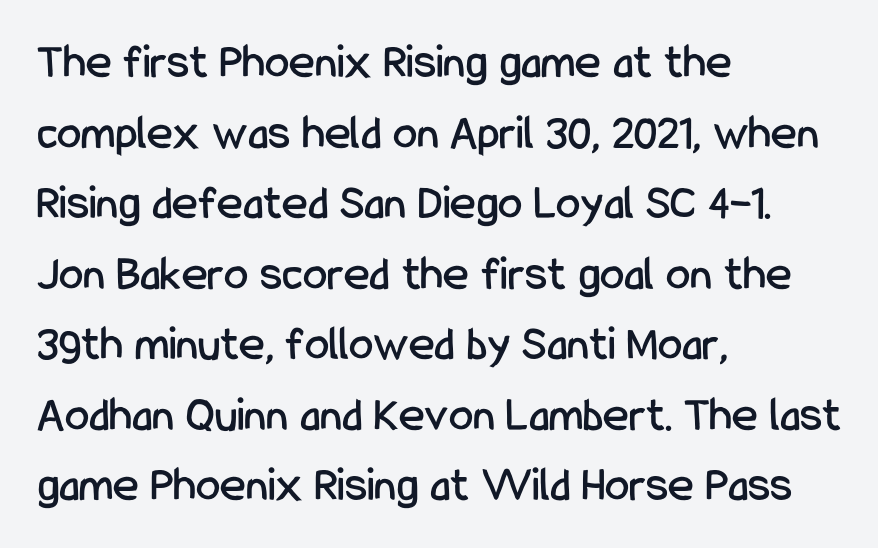
{"serif": "no", "italic": "no", "width": "condensed", "stroke_contrast": "low", "x_height": "medium", "monospaced": "no", "underline": "no", "align": "left", "line_spacing": "normal", "line_spacing_ratio": 1.44, "letter_spacing": "normal", "letter_spacing_em": 0.0, "glyph_px": 49}
